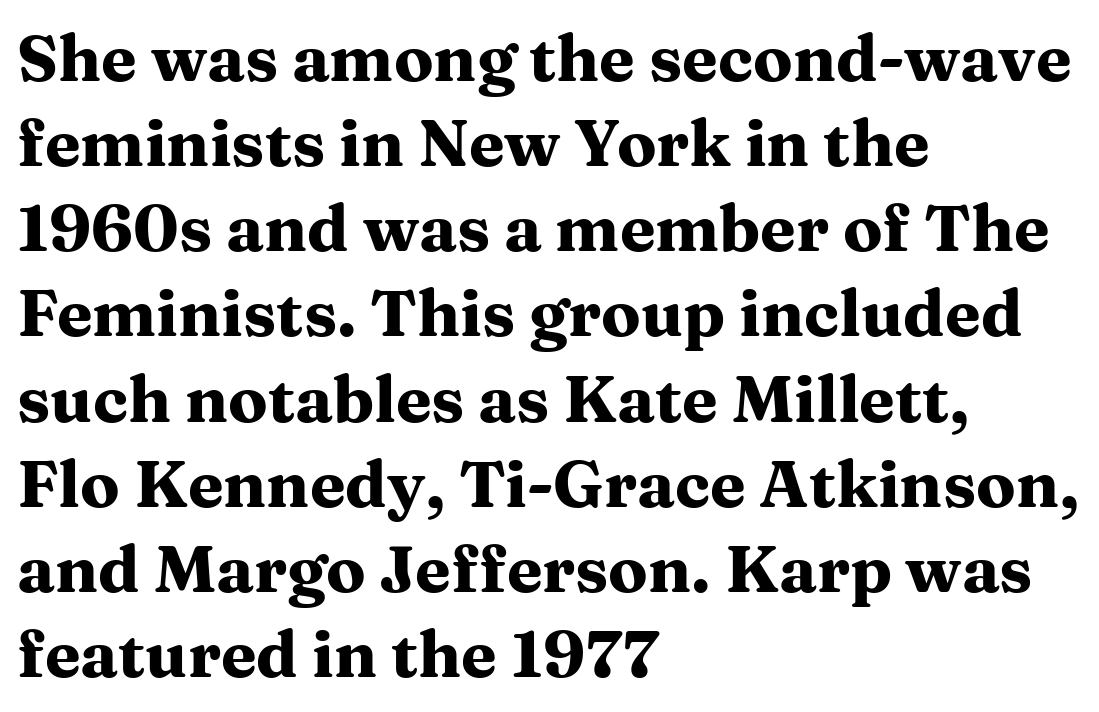
{"serif": "yes", "italic": "no", "bold": "yes", "weight": "heavy", "width": "wide", "stroke_contrast": "medium", "x_height": "medium", "monospaced": "no", "underline": "no", "align": "left", "line_spacing": "normal", "line_spacing_ratio": 1.31, "letter_spacing": "normal", "letter_spacing_em": 0.0, "glyph_px": 65}
